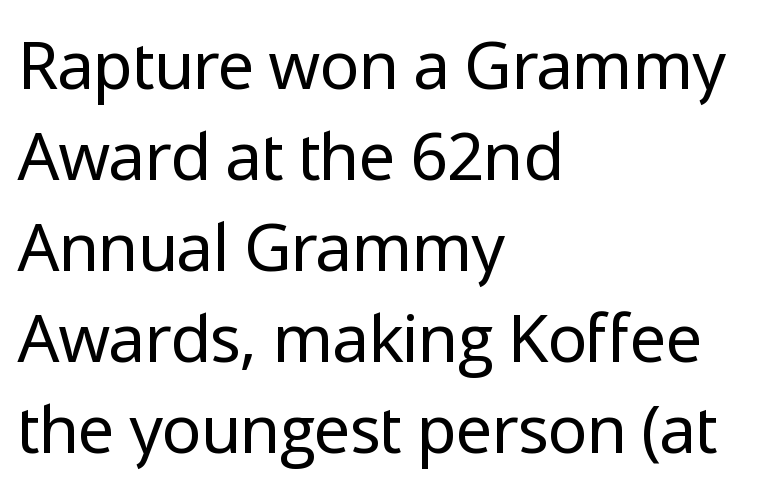
{"serif": "no", "italic": "no", "bold": "no", "weight": "regular", "width": "normal", "stroke_contrast": "low", "x_height": "medium", "monospaced": "no", "underline": "no", "align": "left", "line_spacing": "normal", "line_spacing_ratio": 1.38, "letter_spacing": "normal", "letter_spacing_em": 0.0, "glyph_px": 66}
